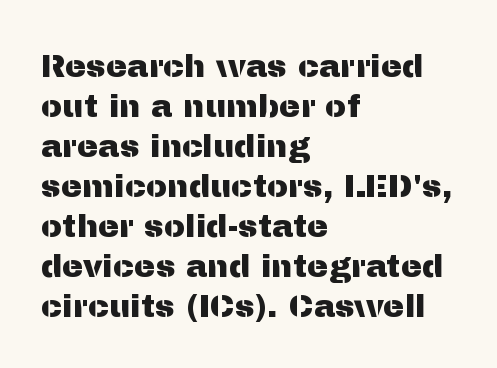
{"serif": "no", "italic": "no", "width": "normal", "stroke_contrast": "medium", "x_height": "medium", "monospaced": "no", "underline": "no", "align": "left", "line_spacing": "normal", "line_spacing_ratio": 1.25, "letter_spacing": "normal", "letter_spacing_em": 0.0, "glyph_px": 32}
